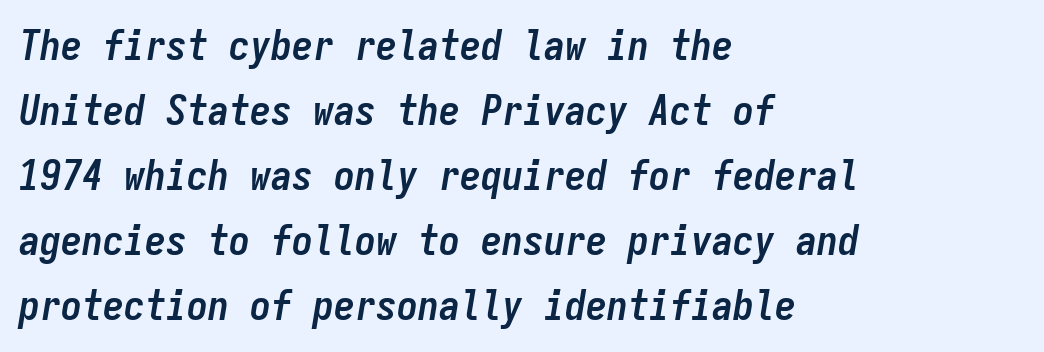
Q: Is the text bold? A: Yes.
Q: Is the text italic (slanted)? A: Yes, it leans right by about 9 degrees.
Q: Is the text underlined? A: No.
Q: How is the paragraph aligned? A: Left-aligned.
Q: Is the spacing between letters normal or unusually wide? A: Normal.
Q: Is the spacing between lines tight, normal or loose? A: Normal.
Q: Width (condensed, normal, or wide)? A: Condensed.
Q: Stroke contrast? A: Low.
Q: x-height? A: Medium.
Q: Monospaced? A: Yes.
